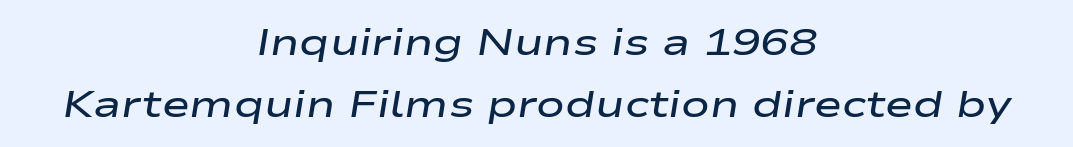
Q: Is the text bold? A: Semi-bold.
Q: Is the text italic (slanted)? A: Yes, it leans right by about 9 degrees.
Q: Is the text underlined? A: No.
Q: How is the paragraph aligned? A: Centered.
Q: Is the spacing between letters normal or unusually wide? A: Normal.
Q: Is the spacing between lines tight, normal or loose? A: Normal.
Q: Width (condensed, normal, or wide)? A: Wide.
Q: Stroke contrast? A: Low.
Q: x-height? A: Medium.
Q: Monospaced? A: No.
